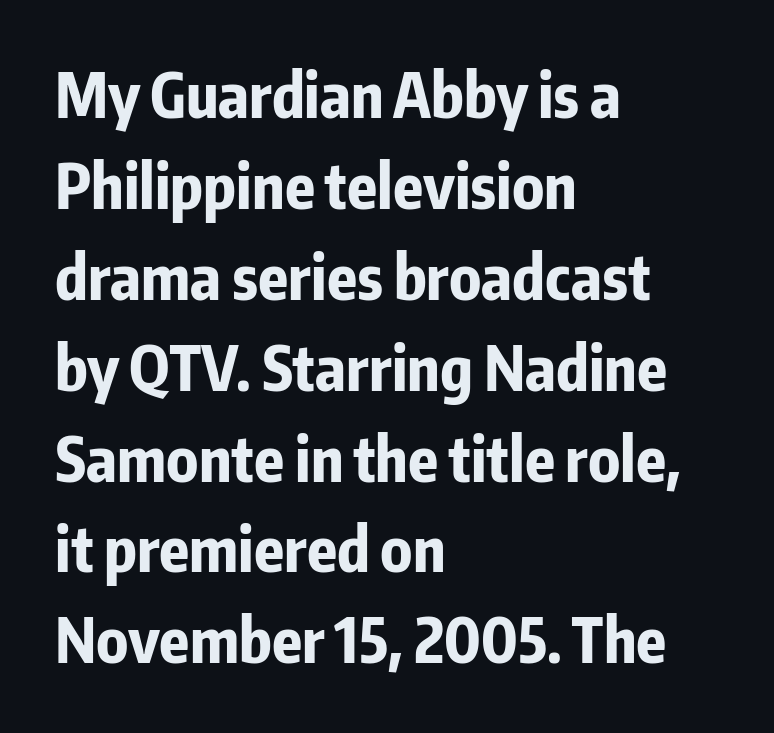
The image shows 61 px bold, condensed sans-serif type, upright; set left-aligned, normal line spacing (1.49x), normal letter spacing, not underlined; low stroke contrast and a medium x-height.
